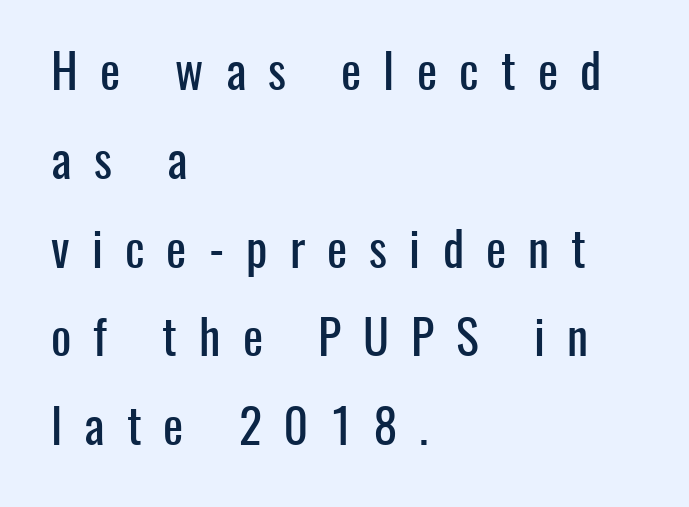
The glyphs in this specimen are sans serif. Every character sits straight up, as roman type does. The zone under the glyphs is completely vacant. Character widths vary here, with narrow letters taking less room than wide ones. In terms of letterspacing, this is a distinctly airy, spread setting. This rendering uses left alignment, leaving the right contour irregular.
